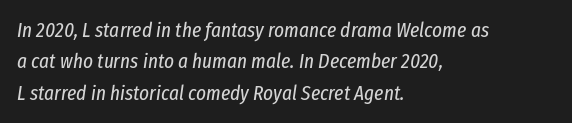
The image shows 21 px text type, italic (leaning right); set left-aligned, normal line spacing (1.49x), normal letter spacing, not underlined.
